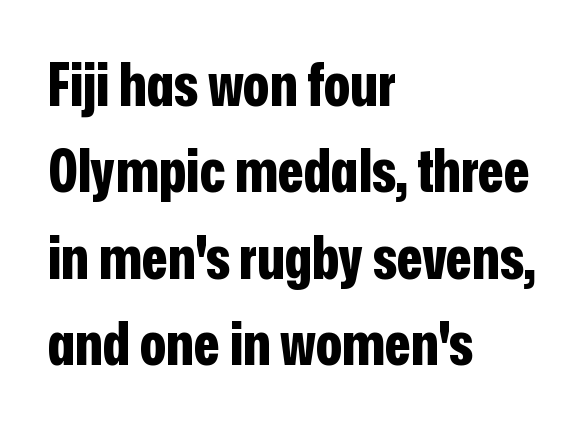
{"serif": "no", "italic": "no", "bold": "yes", "weight": "bold", "width": "condensed", "stroke_contrast": "low", "x_height": "medium", "monospaced": "no", "underline": "no", "align": "left", "line_spacing": "normal", "line_spacing_ratio": 1.44, "letter_spacing": "normal", "letter_spacing_em": 0.0, "glyph_px": 60}
